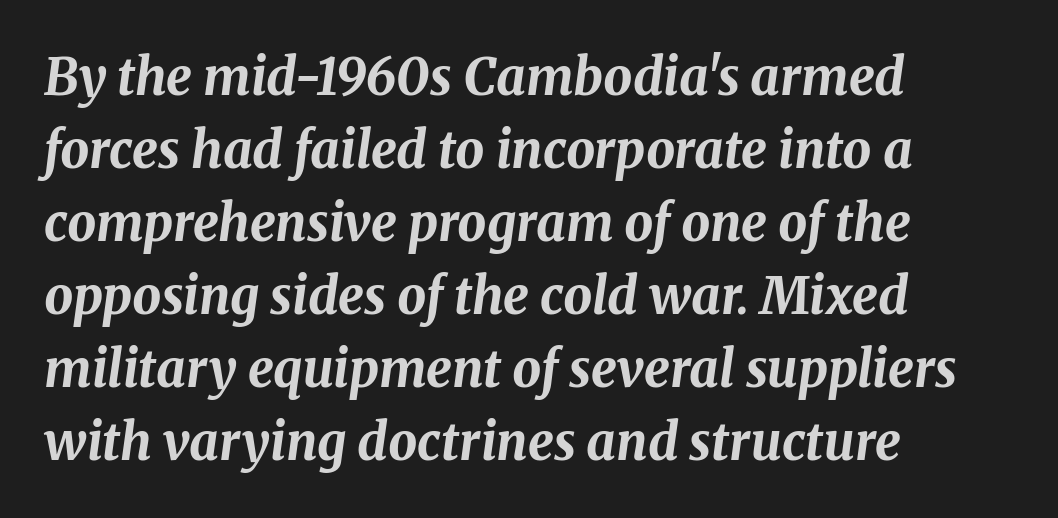
Style check: oblique. Is this a fixed-width face? No — the glyphs have proportional, varying widths. One glance says typical: line gaps are just what's usual. Casual observation: everything's shoved over to the left. Words appear dense and cohesive because spacing is normal. Chunky letters — that's bold for sure.
